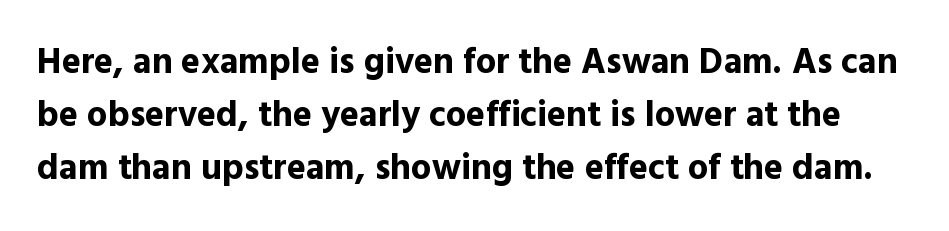
{"serif": "no", "italic": "no", "bold": "yes", "weight": "bold", "width": "normal", "x_height": "medium", "monospaced": "no", "underline": "no", "line_spacing": "normal", "line_spacing_ratio": 1.47, "letter_spacing": "normal", "letter_spacing_em": 0.0, "glyph_px": 36}
